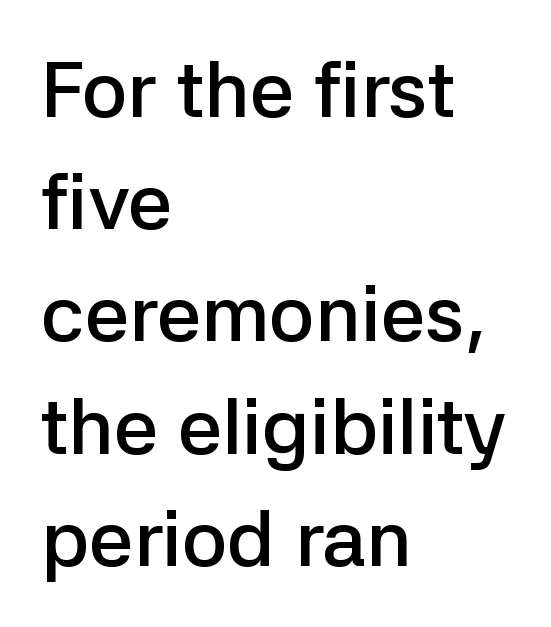
Q: Is the text bold? A: Semi-bold.
Q: Is the text italic (slanted)? A: No, it is upright.
Q: Is the typeface a serif or a sans-serif typeface? A: Sans-serif.
Q: Is the text underlined? A: No.
Q: How is the paragraph aligned? A: Left-aligned.
Q: Is the spacing between letters normal or unusually wide? A: Normal.
Q: Is the spacing between lines tight, normal or loose? A: Normal.
Q: Width (condensed, normal, or wide)? A: Normal.
Q: Stroke contrast? A: Low.
Q: x-height? A: Medium.
Q: Monospaced? A: No.
